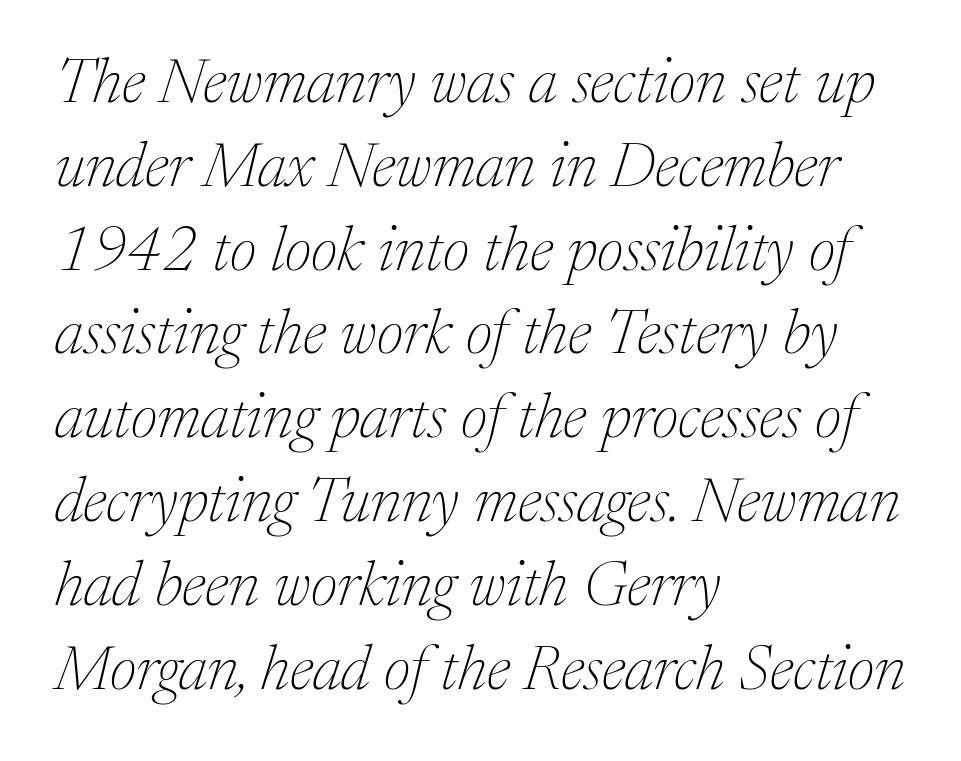
The image shows 63 px thin serif type, italic (leaning right); set left-aligned, normal line spacing (1.33x), normal letter spacing, not underlined; medium stroke contrast and a medium x-height.
